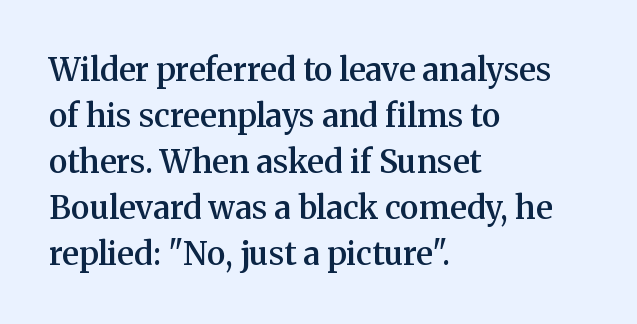
Serif or sans? Serif — the stroke terminals have little feet. Leftover space on each line is placed entirely after the last word. Any mark beneath the type? The region is blank. These words are printed semibold, heavier than regular yet not bold.
